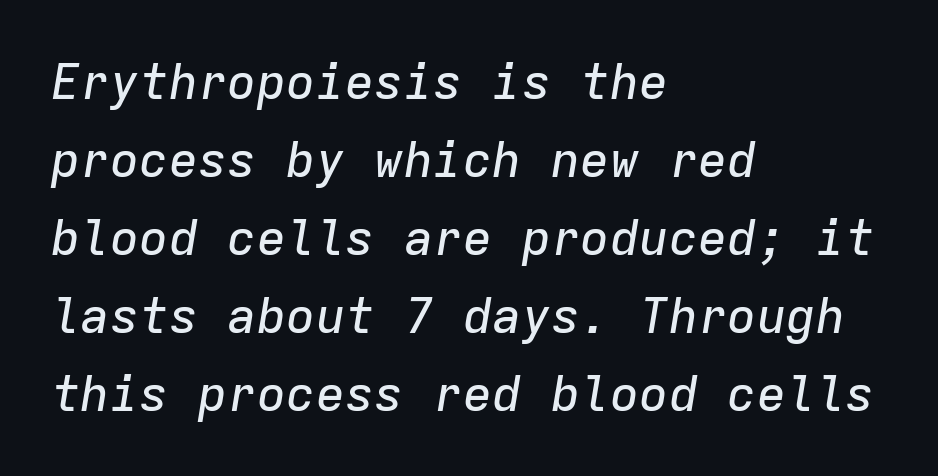
{"italic": "yes", "lean": "right", "slant_degrees": 9, "width": "normal", "stroke_contrast": "low", "x_height": "medium", "monospaced": "yes", "underline": "no", "align": "left", "line_spacing": "normal", "line_spacing_ratio": 1.59, "letter_spacing": "normal", "letter_spacing_em": 0.0, "glyph_px": 49}
